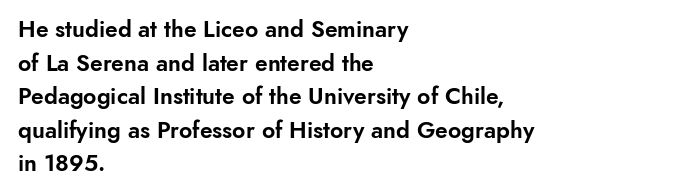
The image shows 23 px text type, upright; set left-aligned, normal line spacing (1.46x), normal letter spacing, not underlined.
